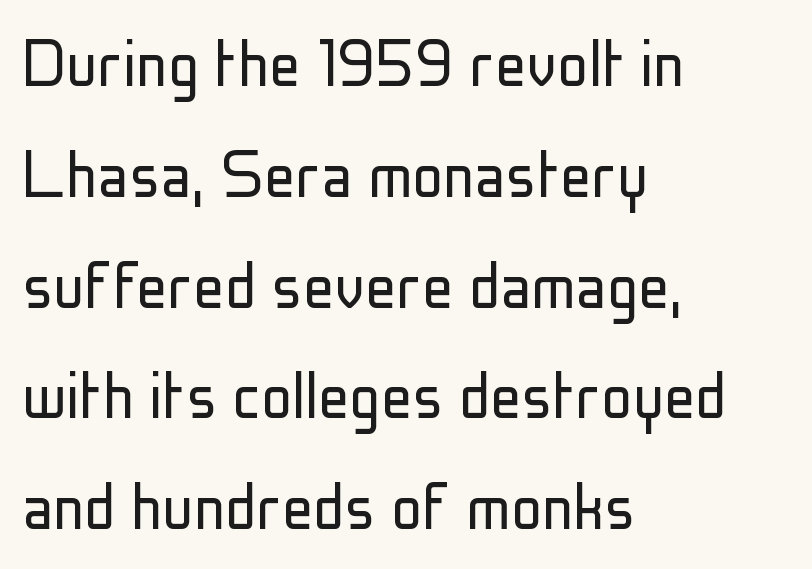
The image shows 78 px light, condensed sans-serif type, upright; set left-aligned, normal line spacing (1.42x), normal letter spacing, not underlined; low stroke contrast and a medium x-height.
